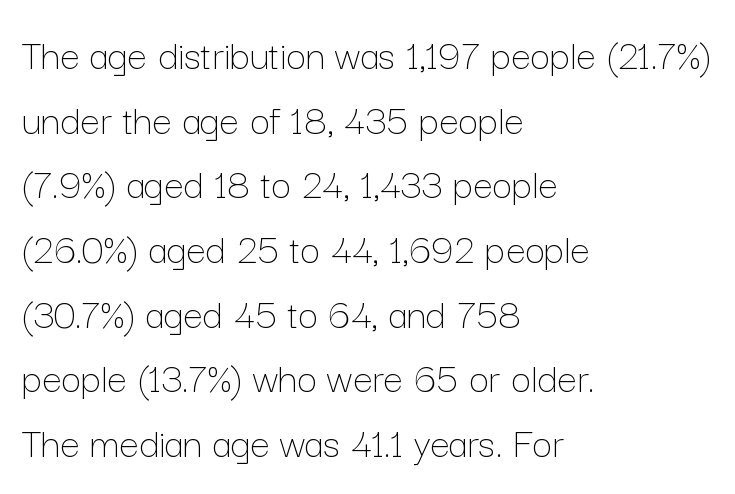
The passage shown is typed in a proportional face where columns would drift. Vertical stems look standard width or narrower in stroke. The letters sit at their default tracking, neither squeezed nor spread. Upright lettering throughout. Nobody drew a line under any word here. This rendering uses left alignment, leaving the right contour irregular.
